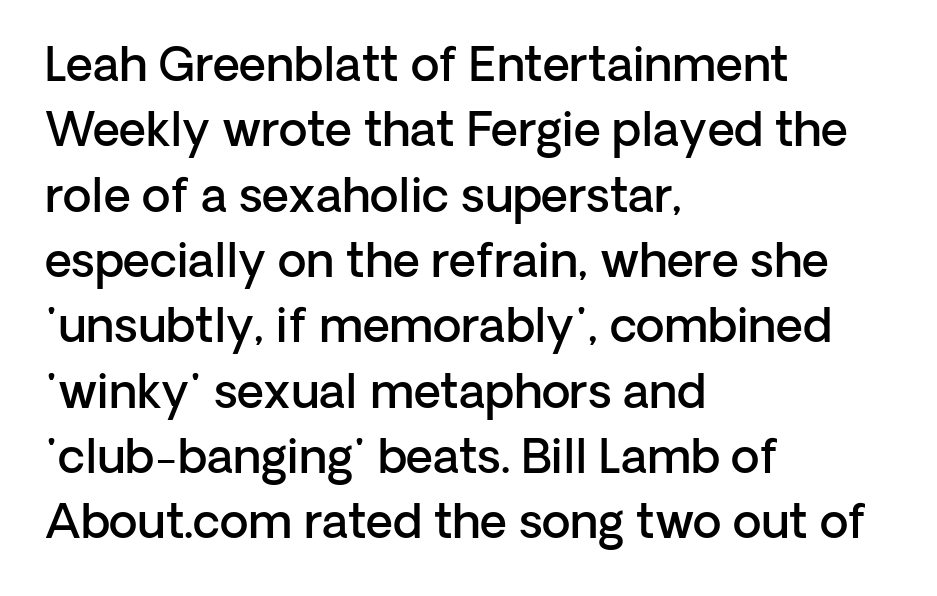
Nothing sits at the stroke ends, so this counts as sans-serif. Leading: standard. In CSS terms this would be text-align: left. Unmarked baselines from the first word to the last.
